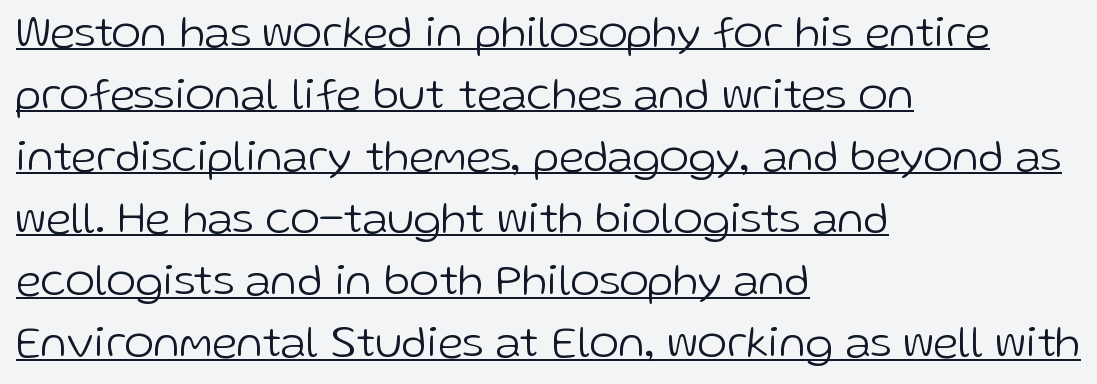
{"serif": "no", "italic": "no", "bold": "no", "weight": "light", "width": "normal", "stroke_contrast": "low", "x_height": "medium", "monospaced": "no", "underline": "yes", "align": "left", "line_spacing": "normal", "line_spacing_ratio": 1.38, "letter_spacing": "normal", "letter_spacing_em": 0.0, "glyph_px": 45}
